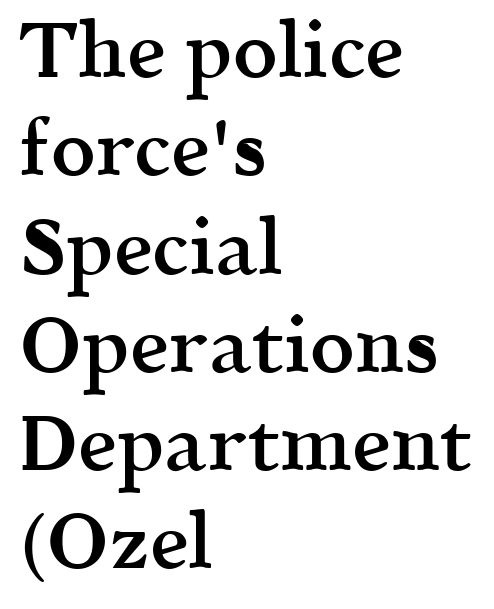
Horizontal alignment here is leftward, the default for most running prose. Does the type have serifs? Yes, each stem ends in a small foot. The passage shown stacks its lines at a standard gap. Looks like regular typesetting: each glyph gets only the width it needs.
